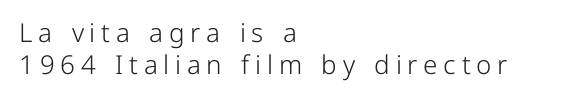
{"italic": "no", "bold": "no", "underline": "no", "align": "left", "line_spacing": "normal", "line_spacing_ratio": 1.25, "letter_spacing": "wide", "letter_spacing_em": 0.22, "glyph_px": 26}
